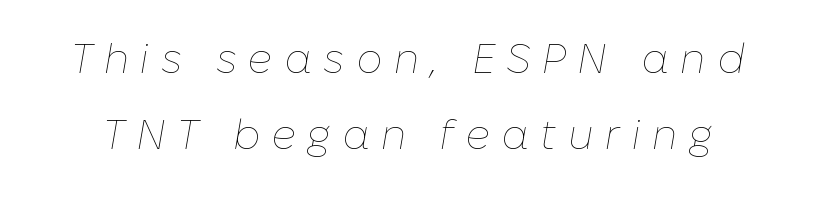
Proportional: the letters do not fall into vertical columns. Weight: in the light-to-regular range. The horizontal fit of the characters is loose and conspicuously gappy. Observe the lean: these are italic letterforms.
